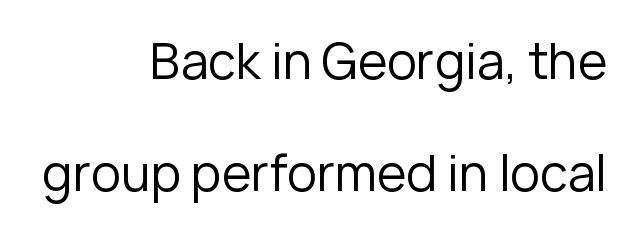
{"serif": "no", "italic": "no", "bold": "no", "weight": "regular", "width": "normal", "stroke_contrast": "low", "x_height": "medium", "monospaced": "no", "underline": "no", "align": "right", "line_spacing": "loose", "line_spacing_ratio": 2.25, "letter_spacing": "normal", "letter_spacing_em": 0.0, "glyph_px": 50}
